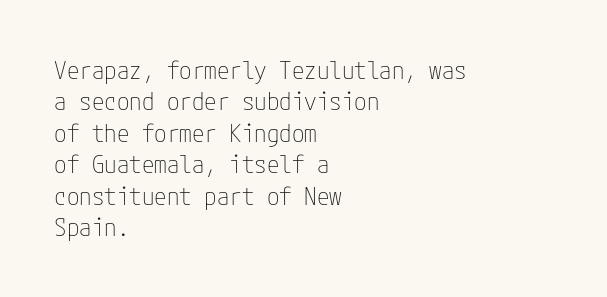
{"italic": "no", "bold": "no", "underline": "no", "align": "left", "line_spacing": "normal", "line_spacing_ratio": 1.26, "letter_spacing": "normal", "letter_spacing_em": 0.0, "glyph_px": 25}
